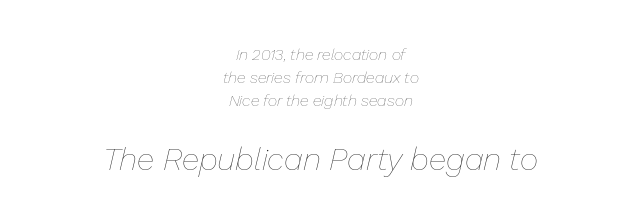
Q: Is the text bold? A: No.
Q: Is the text italic (slanted)? A: Yes, it leans right by about 13 degrees.
Q: Is the text underlined? A: No.
Q: How is the paragraph aligned? A: Centered.
Q: Is the spacing between letters normal or unusually wide? A: Normal.
Q: Is the spacing between lines tight, normal or loose? A: Normal.
Q: Which block of text is set in a larger size, the first (top) or the second (bottom)? A: The second (bottom) one.
Q: Width (condensed, normal, or wide)? A: Normal.
Q: Stroke contrast? A: Low.
Q: x-height? A: Medium.
Q: Monospaced? A: No.
